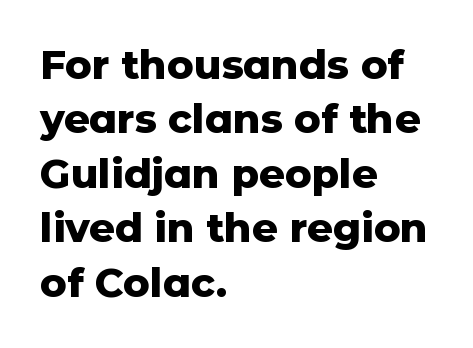
The image shows 40 px heavy sans-serif type, upright; set left-aligned, normal line spacing (1.36x), normal letter spacing, not underlined; low stroke contrast and a medium x-height.
